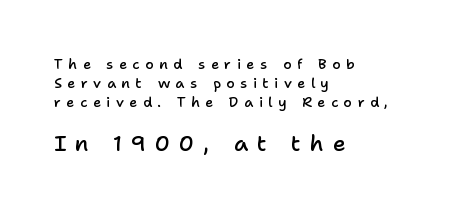
The image shows 22 px text type, upright; set left-aligned, normal line spacing (1.34x), unusually wide letter spacing (+0.39 em), not underlined; the second (bottom) block is 1.57x larger.
